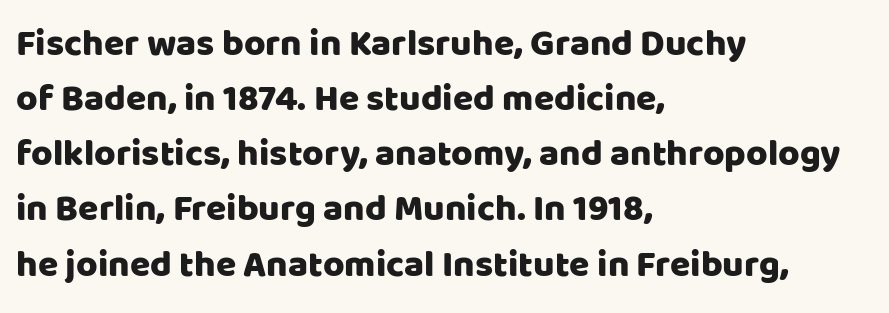
Q: Is the text italic (slanted)? A: No, it is upright.
Q: Is the typeface a serif or a sans-serif typeface? A: Sans-serif.
Q: Is the text underlined? A: No.
Q: How is the paragraph aligned? A: Left-aligned.
Q: Is the spacing between letters normal or unusually wide? A: Normal.
Q: Is the spacing between lines tight, normal or loose? A: Normal.
Q: Width (condensed, normal, or wide)? A: Normal.
Q: Stroke contrast? A: Low.
Q: x-height? A: Large.
Q: Monospaced? A: No.
